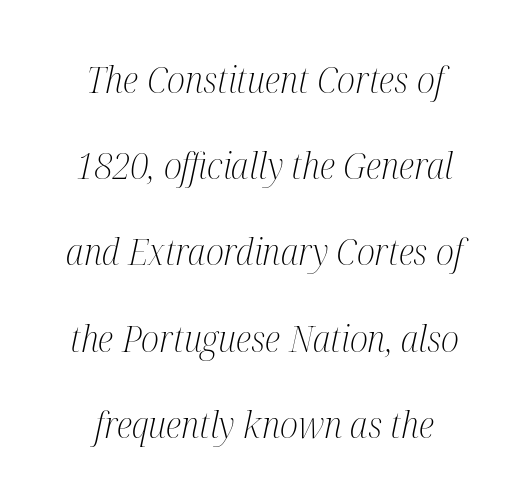
Teacher's note: observe the equal gaps on both sides — that is centered alignment. The rendering applies a slant to the glyphs. Compared with typical body copy, the letter spacing here is the same. Note the varied advance widths — an 'i' is clearly narrower than an 'm'.
